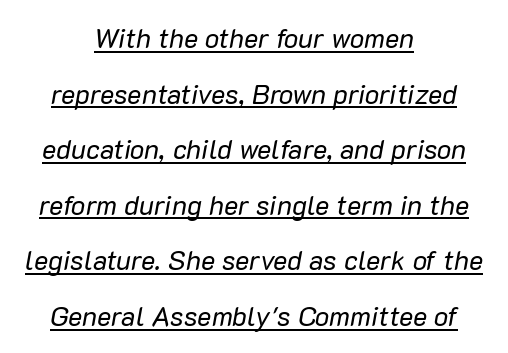
The image shows 27 px text type, italic (leaning right); set centered, loose line spacing (2.06x), normal letter spacing, underlined.
